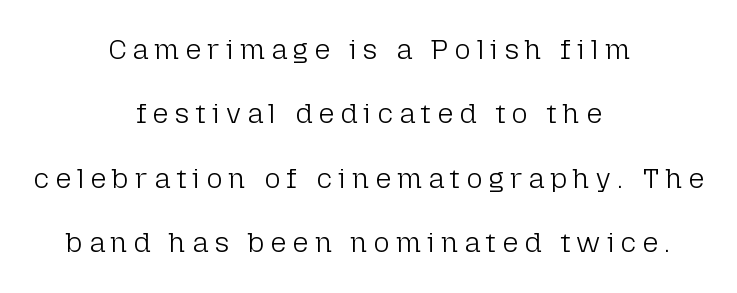
Q: Is the text bold? A: No.
Q: Is the text italic (slanted)? A: No, it is upright.
Q: Is the typeface a serif or a sans-serif typeface? A: Sans-serif.
Q: Is the text underlined? A: No.
Q: How is the paragraph aligned? A: Centered.
Q: Is the spacing between letters normal or unusually wide? A: Unusually wide.
Q: Is the spacing between lines tight, normal or loose? A: Loose.
Q: Width (condensed, normal, or wide)? A: Normal.
Q: Stroke contrast? A: Low.
Q: x-height? A: Medium.
Q: Monospaced? A: No.
